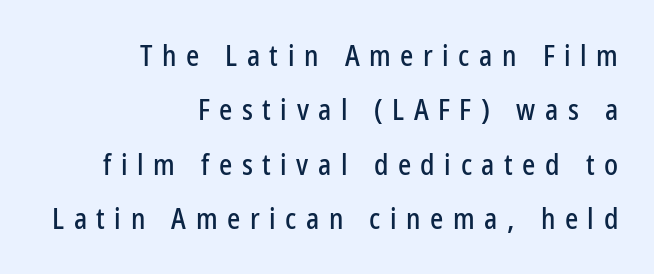
Posture: vertical. Note the varied advance widths — an 'i' is clearly narrower than an 'm'. Clear beneath every line of the passage. To sum up the face: it is a sans, with no serifs.
